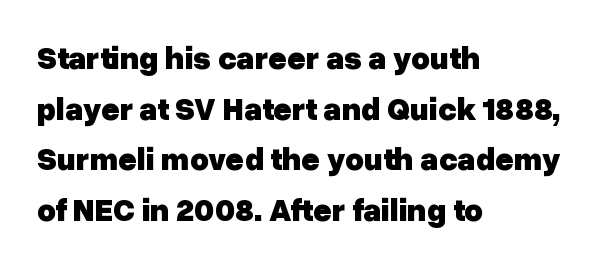
{"serif": "no", "italic": "no", "bold": "yes", "weight": "heavy", "width": "normal", "stroke_contrast": "low", "x_height": "medium", "monospaced": "no", "underline": "no", "align": "left", "line_spacing": "normal", "line_spacing_ratio": 1.58, "letter_spacing": "normal", "letter_spacing_em": 0.0, "glyph_px": 32}
